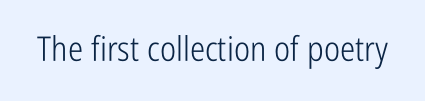
{"serif": "no", "italic": "no", "bold": "no", "weight": "light", "width": "condensed", "stroke_contrast": "low", "x_height": "medium", "monospaced": "no", "underline": "no", "letter_spacing": "normal", "letter_spacing_em": 0.0, "glyph_px": 34}
